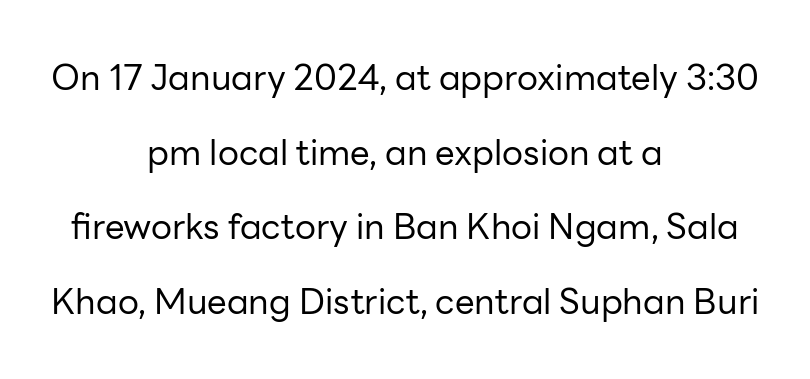
Posture: upright roman. Line spacing here is loose. Weight: regular or lighter. Bare-footed words on every line.
